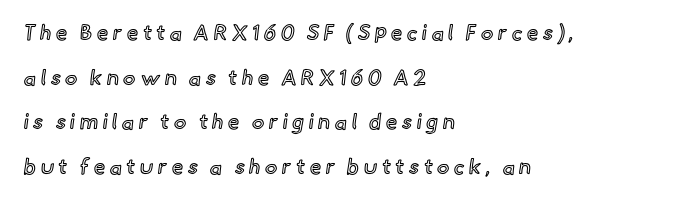
Horizontal bands of white between lines are thick stripes. Is the letter spacing exaggerated? Yes — the characters are pushed far apart. Words float on clear page, feet unadorned. The lines in this sample share a left origin and differ only in where they stop.
